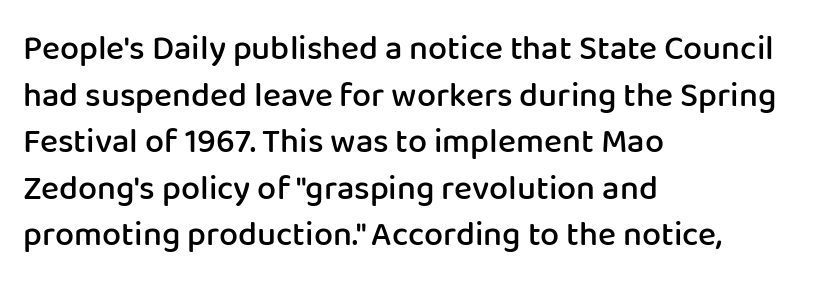
{"serif": "no", "italic": "no", "bold": "semi", "weight": "semibold", "width": "normal", "stroke_contrast": "low", "x_height": "medium", "monospaced": "no", "underline": "no", "align": "left", "line_spacing": "normal", "line_spacing_ratio": 1.37, "letter_spacing": "normal", "letter_spacing_em": 0.0, "glyph_px": 34}
